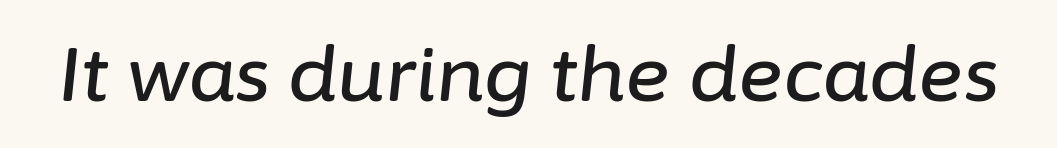
The font's italic variant was chosen for this text. The face used here is rendered with its standard letterfit. Check under the words: just untouched page. You could not count columns in this text — the font is proportionally spaced.
